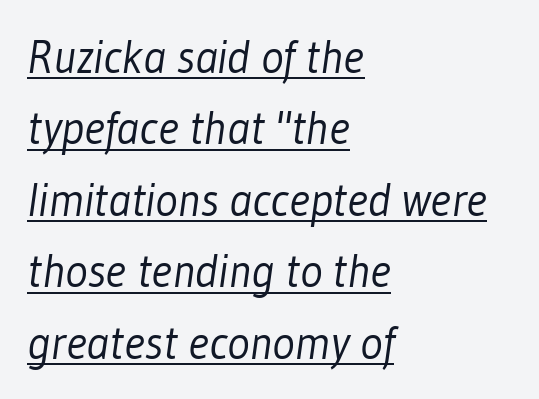
Q: Is the text bold? A: No.
Q: Is the typeface a serif or a sans-serif typeface? A: Sans-serif.
Q: Is the text underlined? A: Yes.
Q: How is the paragraph aligned? A: Left-aligned.
Q: Is the spacing between letters normal or unusually wide? A: Normal.
Q: Is the spacing between lines tight, normal or loose? A: Normal.
Q: Width (condensed, normal, or wide)? A: Condensed.
Q: Stroke contrast? A: Low.
Q: x-height? A: Medium.
Q: Monospaced? A: No.
